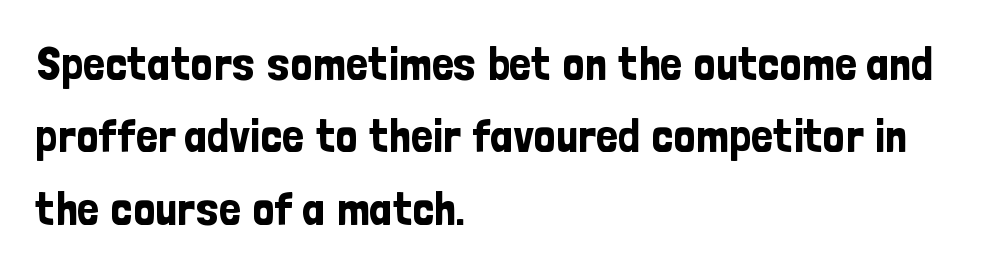
Q: Is the text italic (slanted)? A: No, it is upright.
Q: Is the typeface a serif or a sans-serif typeface? A: Sans-serif.
Q: Is the text underlined? A: No.
Q: How is the paragraph aligned? A: Left-aligned.
Q: Is the spacing between letters normal or unusually wide? A: Normal.
Q: Is the spacing between lines tight, normal or loose? A: Normal.
Q: Width (condensed, normal, or wide)? A: Condensed.
Q: Stroke contrast? A: Low.
Q: x-height? A: Medium.
Q: Monospaced? A: No.
